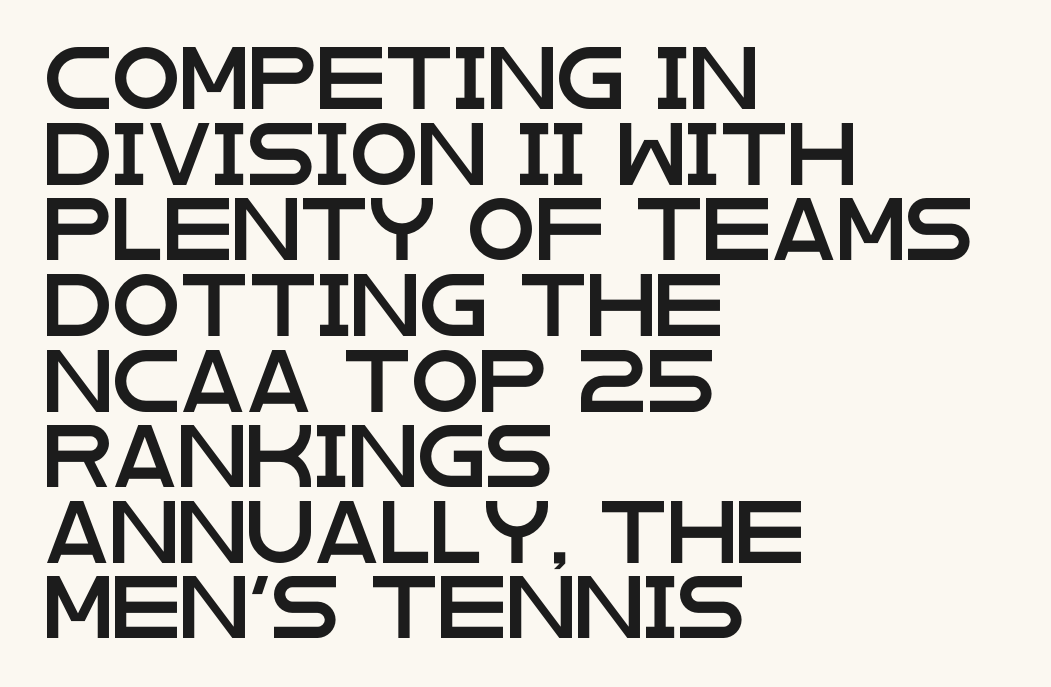
Every row of glyphs begins at an identical x-position on the left. Clear beneath every line of the passage. Stroke terminals: plain, sans-serif. This sample has the flowing, uneven cadence of proportional lettering. Posture: straight, roman, zero tilt.
